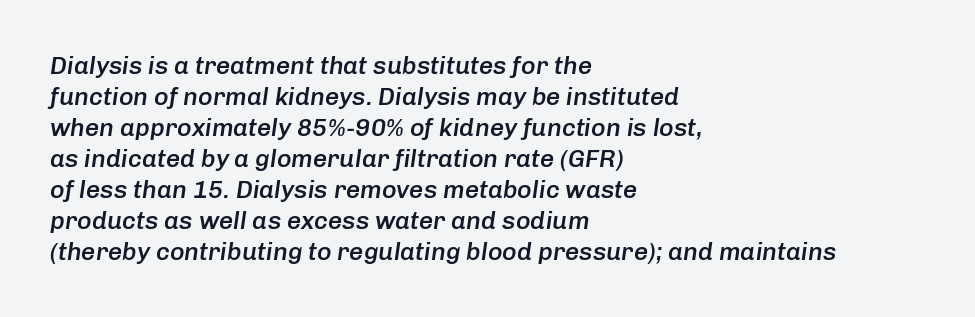
Q: Is the text bold? A: Semi-bold.
Q: Is the text italic (slanted)? A: Yes, it leans right by about 8 degrees.
Q: Is the text underlined? A: No.
Q: How is the paragraph aligned? A: Left-aligned.
Q: Is the spacing between letters normal or unusually wide? A: Normal.
